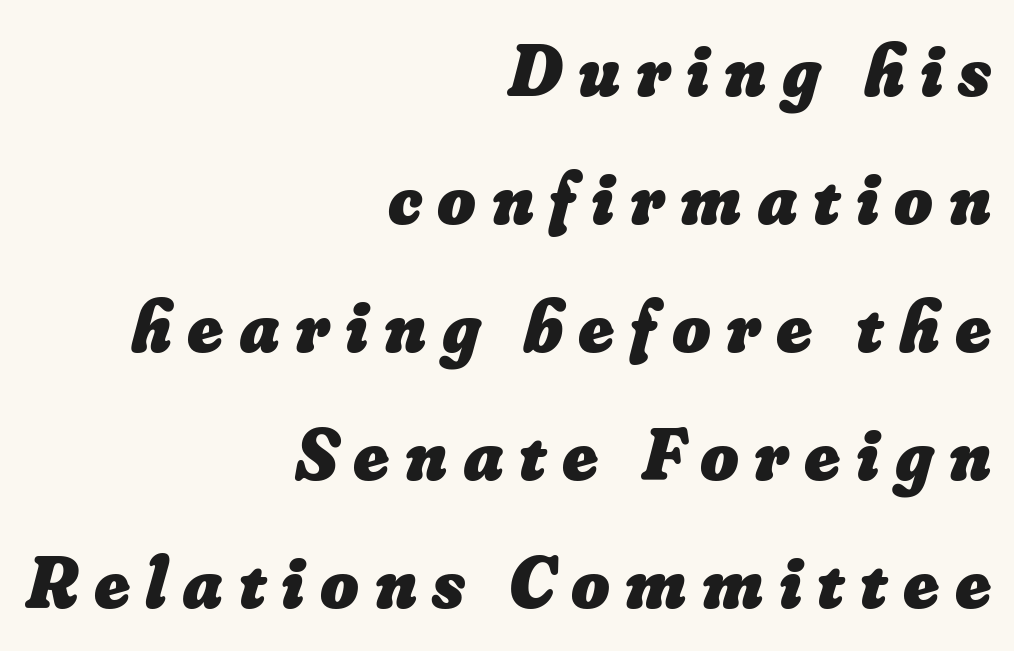
{"bold": "yes", "weight": "heavy", "width": "normal", "stroke_contrast": "low", "x_height": "small", "monospaced": "no", "underline": "no", "align": "right", "line_spacing_ratio": 1.73, "letter_spacing": "wide", "letter_spacing_em": 0.21, "glyph_px": 74}
